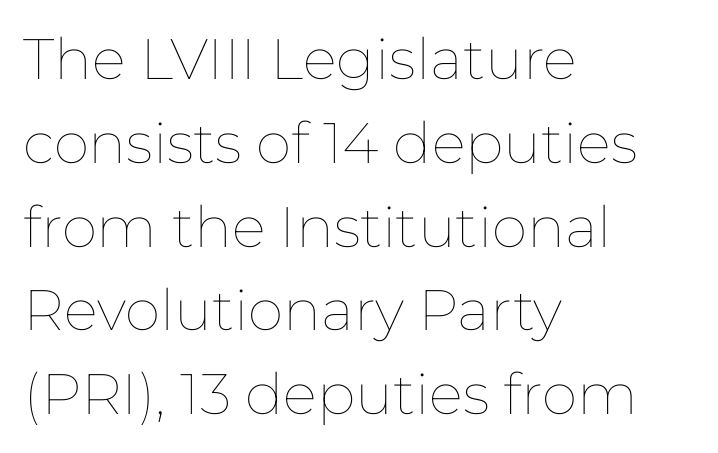
{"italic": "no", "bold": "no", "weight": "thin", "width": "normal", "stroke_contrast": "low", "x_height": "medium", "monospaced": "no", "underline": "no", "align": "left", "line_spacing": "normal", "line_spacing_ratio": 1.47, "letter_spacing": "normal", "letter_spacing_em": 0.0, "glyph_px": 57}
